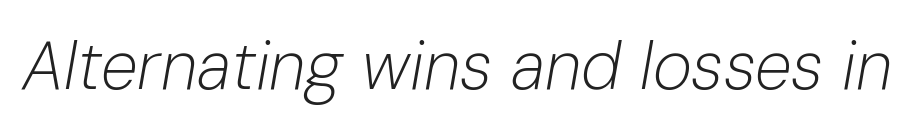
Q: Is the text bold? A: No.
Q: Is the text italic (slanted)? A: Yes, it leans right by about 10 degrees.
Q: Is the text underlined? A: No.
Q: Is the spacing between letters normal or unusually wide? A: Normal.
Q: Width (condensed, normal, or wide)? A: Normal.
Q: Stroke contrast? A: Low.
Q: x-height? A: Medium.
Q: Monospaced? A: No.
